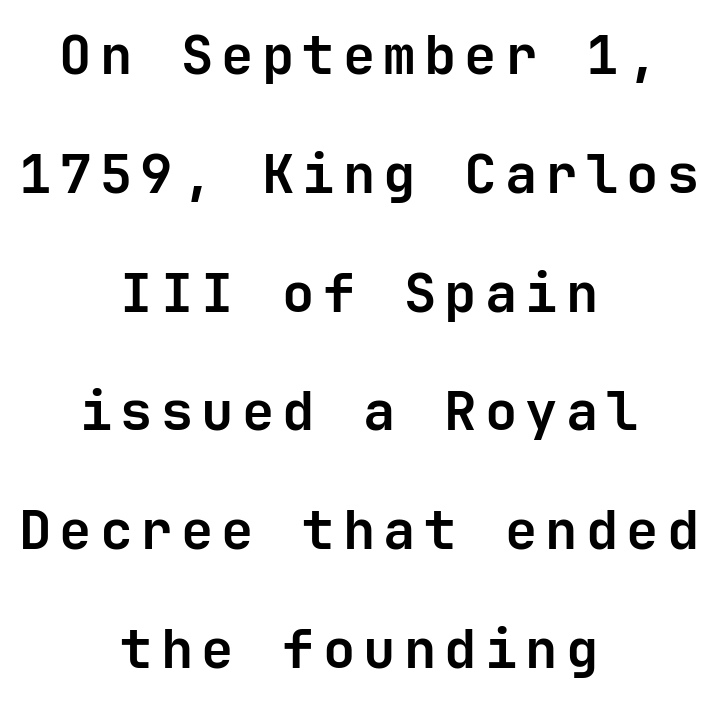
{"serif": "no", "italic": "no", "bold": "yes", "weight": "bold", "width": "normal", "stroke_contrast": "low", "x_height": "medium", "monospaced": "yes", "underline": "no", "align": "center", "line_spacing": "loose", "line_spacing_ratio": 2.2, "glyph_px": 54}
